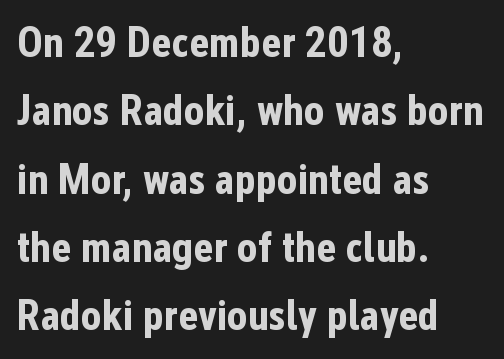
Spacing verdict: proportional, widths tailored to each character. Here the glyphs are tracked normally, forming tight word shapes. These lines were composed using upright roman letters. Is there much room between lines? A standard amount, neither cramped nor airy.
